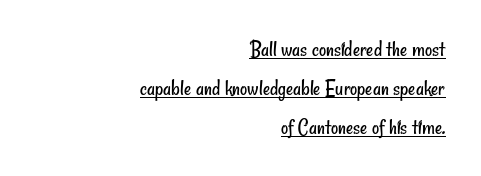
The image shows 22 px text type; set right-aligned, line spacing 1.77x, normal letter spacing, underlined.
